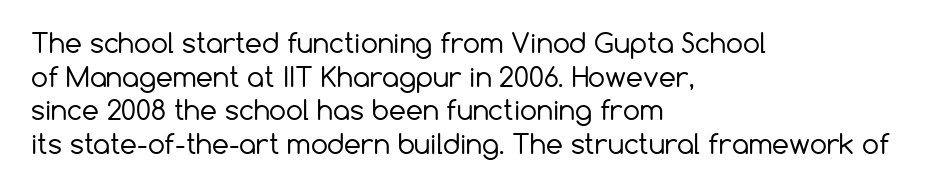
Whoever set this chose a conventional vertical rhythm. Each stroke keeps to a modest, everyday thickness or less. Is there any slant? The stems are plumb. Any mark beneath the type? The region is blank. Horizontal alignment here is leftward, the default for most running prose.
